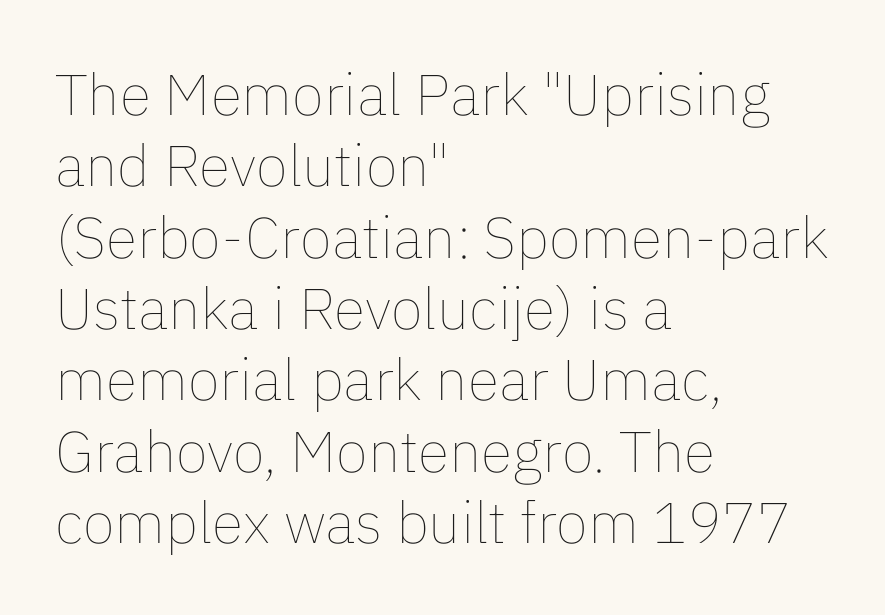
The image shows 58 px thin type, upright; set left-aligned, line spacing 1.23x, normal letter spacing, not underlined; low stroke contrast and a medium x-height.
